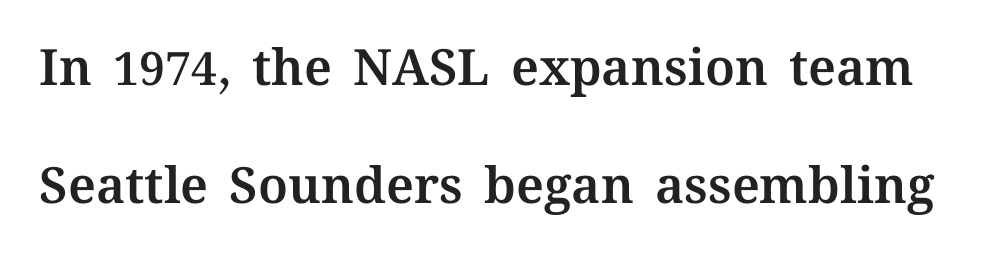
The image shows 50 px text type, upright; set loose line spacing (2.37x), normal letter spacing, not underlined; medium stroke contrast and a medium x-height.
